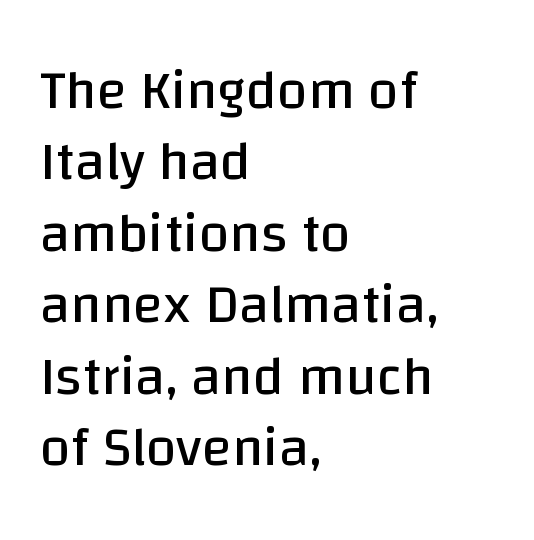
Is this a heavy cut? Hardly; it is regular or lighter. The lettering holds an erect, upright posture throughout. The foot of each line stays bare and open. Does the type have serifs? No, each stem ends abruptly.
